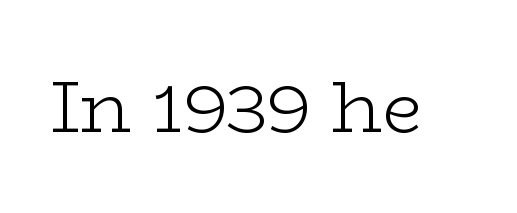
The strip under each line holds only bare page. In terms of posture, this sample is upright. The tracking reads as untouched default to a designer's eye. Note: serifs present on the glyphs. Caption: face not bold, strokes unweighted.
